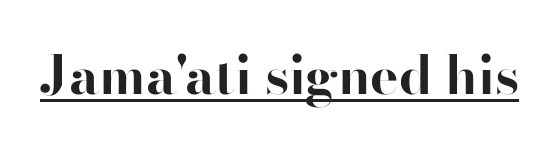
Q: Is the text bold? A: Yes.
Q: Is the text italic (slanted)? A: No, it is upright.
Q: Is the typeface a serif or a sans-serif typeface? A: Sans-serif.
Q: Is the text underlined? A: Yes.
Q: Is the spacing between letters normal or unusually wide? A: Normal.
Q: Width (condensed, normal, or wide)? A: Normal.
Q: Stroke contrast? A: High.
Q: x-height? A: Small.
Q: Monospaced? A: No.
